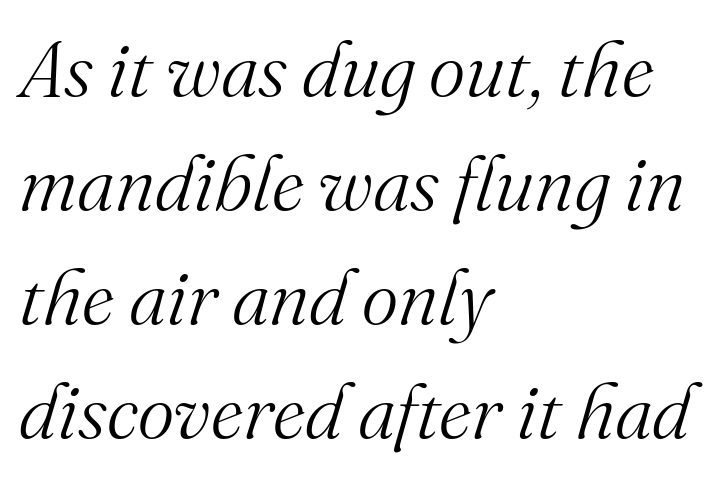
The image shows 78 px light serif type, italic (leaning right); set left-aligned, normal line spacing (1.46x), normal letter spacing, not underlined; medium stroke contrast and a small x-height.
